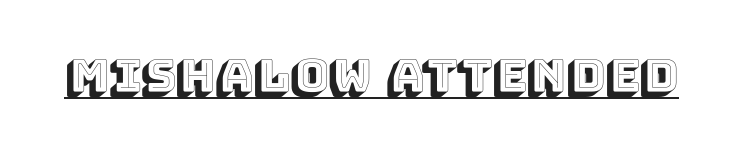
Q: Is the text italic (slanted)? A: No, it is upright.
Q: Is the text underlined? A: Yes.
Q: Is the spacing between letters normal or unusually wide? A: Normal.
Q: Width (condensed, normal, or wide)? A: Normal.
Q: x-height? A: Large.
Q: Monospaced? A: No.
